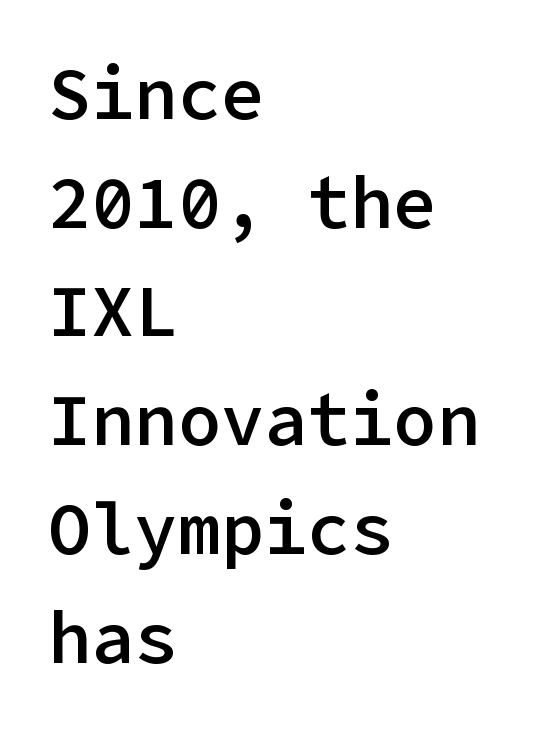
{"serif": "no", "italic": "no", "bold": "semi", "weight": "semibold", "width": "normal", "stroke_contrast": "low", "x_height": "medium", "underline": "no", "align": "left", "line_spacing": "normal", "line_spacing_ratio": 1.51, "letter_spacing": "normal", "letter_spacing_em": 0.0, "glyph_px": 72}
